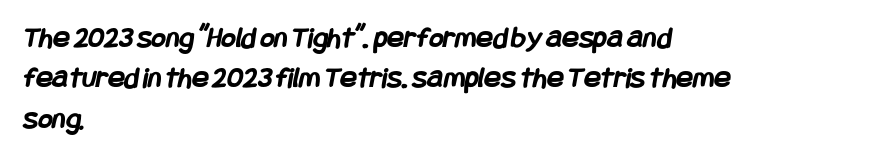
The image shows 31 px semibold, condensed sans-serif type; set left-aligned, normal line spacing (1.3x), normal letter spacing, not underlined; low stroke contrast and a large x-height.
